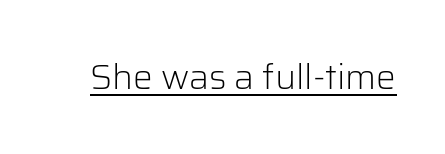
The passage shown is typeset with a sans-serif family. Do the characters align in a grid? No, the font is proportional. Does the lettering tilt? It doesn't — this is upright. Like a heading marked for emphasis, these lines bear an underscore. Honestly, the letter spacing is just normal — you wouldn't notice it.
